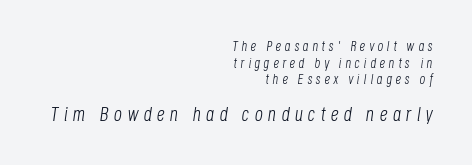
Q: Is the text bold? A: No.
Q: Is the text italic (slanted)? A: Yes, it leans right by about 8 degrees.
Q: Is the text underlined? A: No.
Q: How is the paragraph aligned? A: Right-aligned.
Q: Is the spacing between letters normal or unusually wide? A: Unusually wide.
Q: Which block of text is set in a larger size, the first (top) or the second (bottom)? A: The second (bottom) one.
